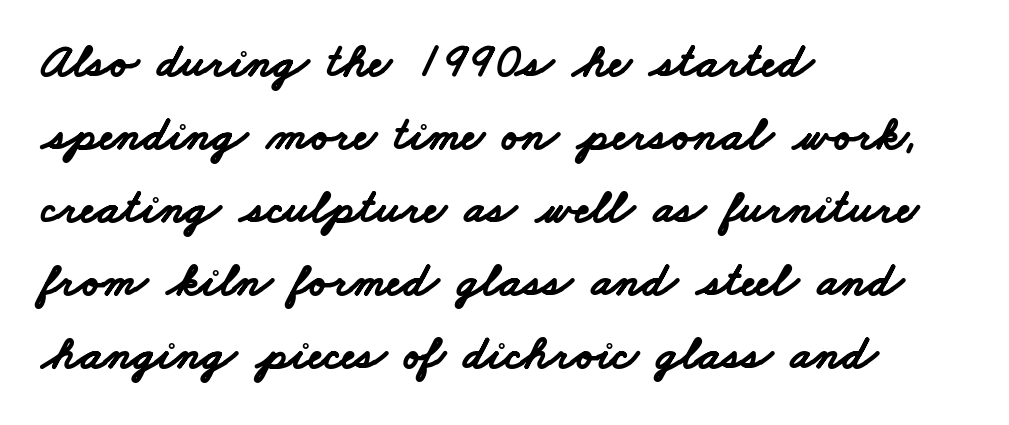
The image shows 48 px bold, wide sans-serif type; set left-aligned, normal line spacing (1.52x), normal letter spacing, not underlined; low stroke contrast and a small x-height.
